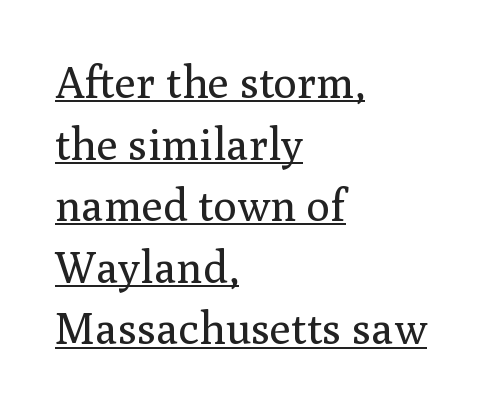
Q: Is the text bold? A: No.
Q: Is the text italic (slanted)? A: No, it is upright.
Q: Is the typeface a serif or a sans-serif typeface? A: Serif.
Q: Is the text underlined? A: Yes.
Q: How is the paragraph aligned? A: Left-aligned.
Q: Is the spacing between letters normal or unusually wide? A: Normal.
Q: Is the spacing between lines tight, normal or loose? A: Normal.
Q: Width (condensed, normal, or wide)? A: Normal.
Q: Stroke contrast? A: Medium.
Q: x-height? A: Medium.
Q: Monospaced? A: No.
